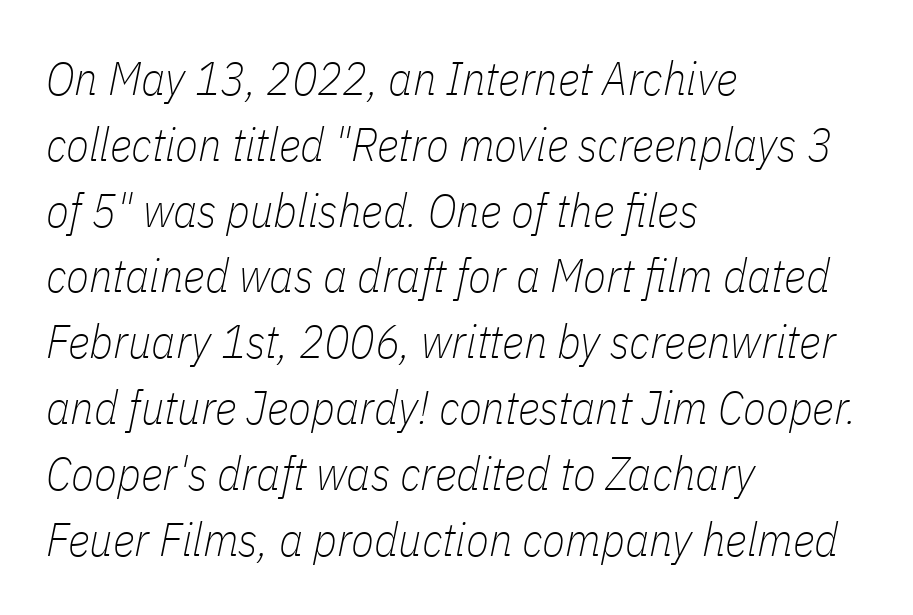
The image shows 47 px thin, condensed type, italic (leaning right); set left-aligned, normal line spacing (1.4x), normal letter spacing, not underlined; low stroke contrast and a medium x-height.
